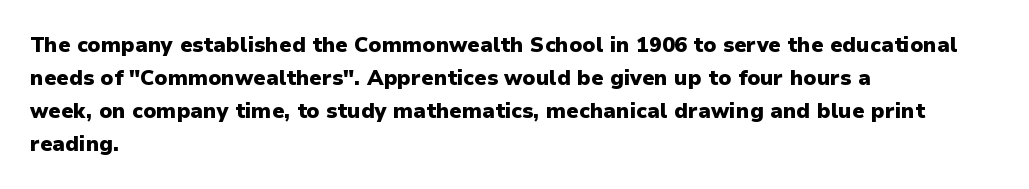
Q: Is the text bold? A: Yes.
Q: Is the text italic (slanted)? A: No, it is upright.
Q: Is the text underlined? A: No.
Q: How is the paragraph aligned? A: Left-aligned.
Q: Is the spacing between letters normal or unusually wide? A: Normal.
Q: Is the spacing between lines tight, normal or loose? A: Normal.
